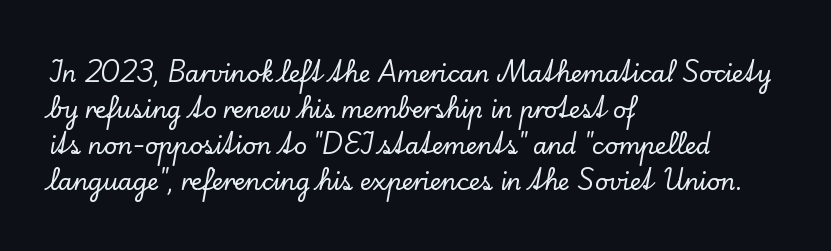
{"underline": "no", "align": "left", "line_spacing": "normal", "line_spacing_ratio": 1.56, "letter_spacing": "normal", "letter_spacing_em": 0.0, "glyph_px": 23}
